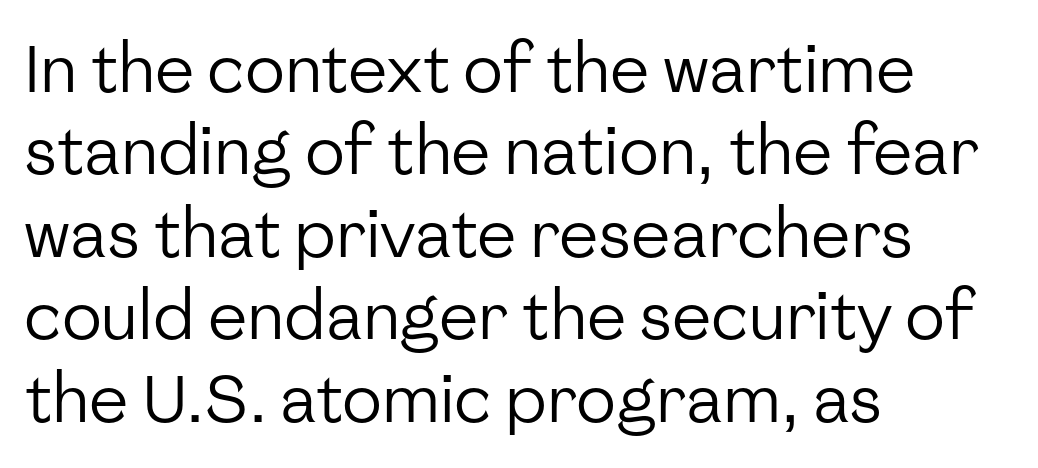
{"serif": "no", "italic": "no", "bold": "no", "weight": "regular", "width": "normal", "stroke_contrast": "low", "x_height": "medium", "monospaced": "no", "underline": "no", "align": "left", "line_spacing": "normal", "line_spacing_ratio": 1.25, "letter_spacing": "normal", "letter_spacing_em": 0.0, "glyph_px": 66}
